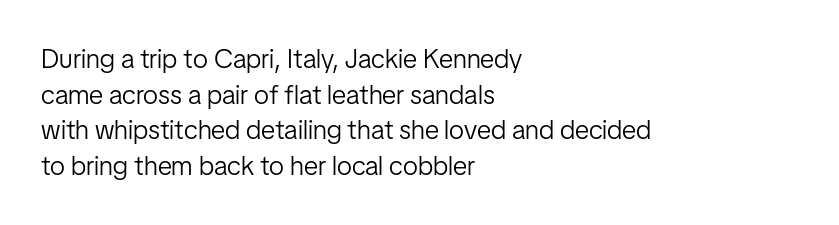
Q: Is the text bold? A: No.
Q: Is the text italic (slanted)? A: No, it is upright.
Q: Is the text underlined? A: No.
Q: How is the paragraph aligned? A: Left-aligned.
Q: Is the spacing between letters normal or unusually wide? A: Normal.
Q: Is the spacing between lines tight, normal or loose? A: Normal.
